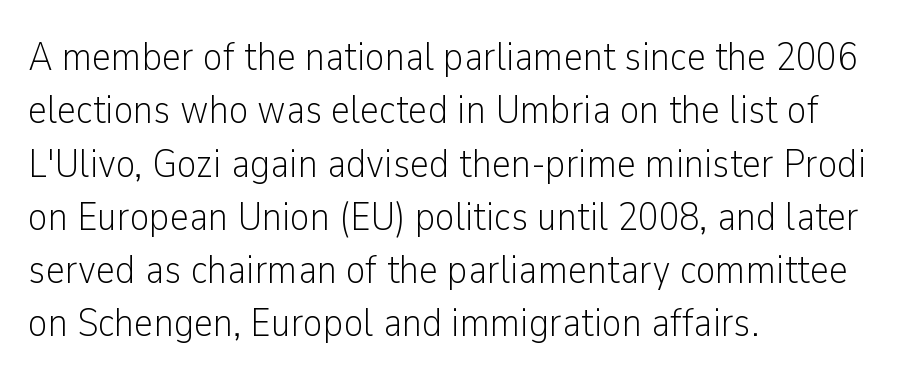
Think of a printed novel: that variable character pitch is what you see here. The face looks like a standard text weight, possibly lighter. The typography opts for an upright posture over an oblique one. The rendering keeps characters at their native spacing. Line starts are locked; line ends wander.
